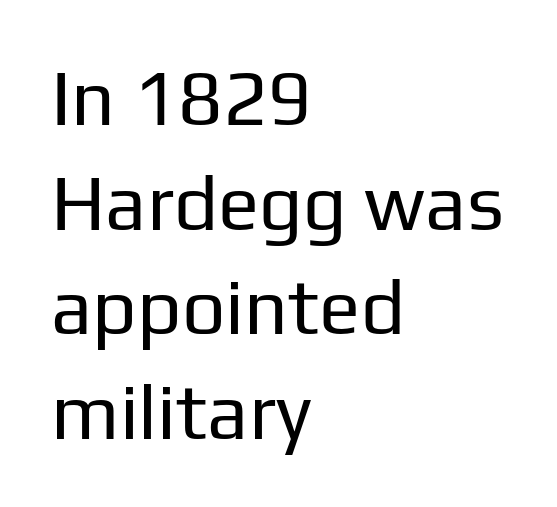
The rendering uses a moderate line-height, typical for paragraphs. Do the characters align in a grid? No, the font is proportional. Serif or sans? Sans — the stroke terminals are bare. The passage is arranged the way most books set body copy — flush left. Is the type heavy? It reads as light-to-regular instead. The strip under each line holds only bare page.
